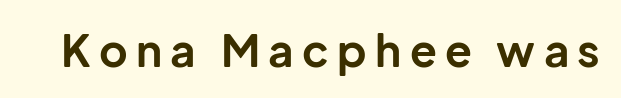
{"serif": "no", "italic": "no", "bold": "yes", "weight": "bold", "width": "normal", "stroke_contrast": "low", "x_height": "medium", "monospaced": "no", "underline": "no", "glyph_px": 44}
